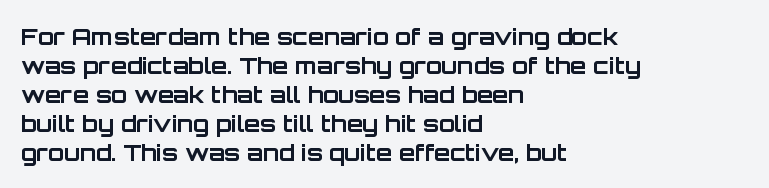
Q: Is the text bold? A: Yes.
Q: Is the text italic (slanted)? A: No, it is upright.
Q: Is the text underlined? A: No.
Q: How is the paragraph aligned? A: Left-aligned.
Q: Is the spacing between letters normal or unusually wide? A: Normal.
Q: Is the spacing between lines tight, normal or loose? A: Normal.
